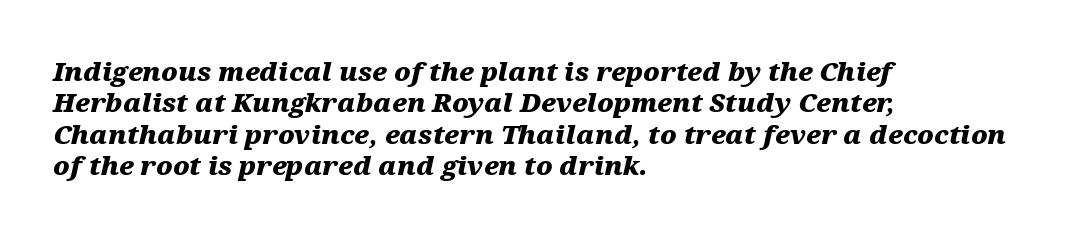
In terms of letterspacing, this is plain default setting. Which margin do the lines hug? The left one — the right edge is uneven. Is the type bold? Yes — the strokes are clearly thick and heavy. The zone under the glyphs is completely vacant. This is oblique type, the kind used for emphasis or titles.
